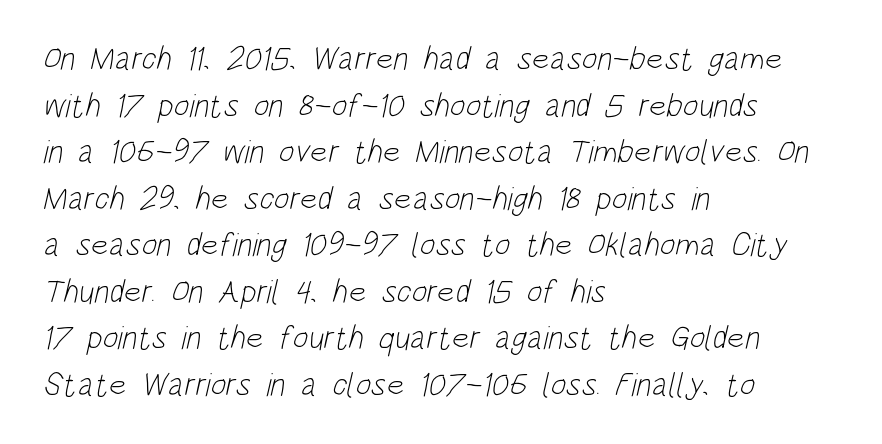
{"serif": "no", "bold": "no", "weight": "light", "width": "condensed", "stroke_contrast": "low", "x_height": "large", "monospaced": "no", "underline": "no", "align": "left", "line_spacing": "normal", "line_spacing_ratio": 1.41, "letter_spacing": "normal", "letter_spacing_em": 0.0, "glyph_px": 33}
